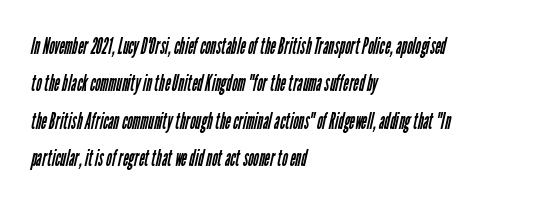
No letter is thick-stroked: the sample isn't bold. Descenders hang freely into open space. Leading: standard. Short note: letters normally spaced.
